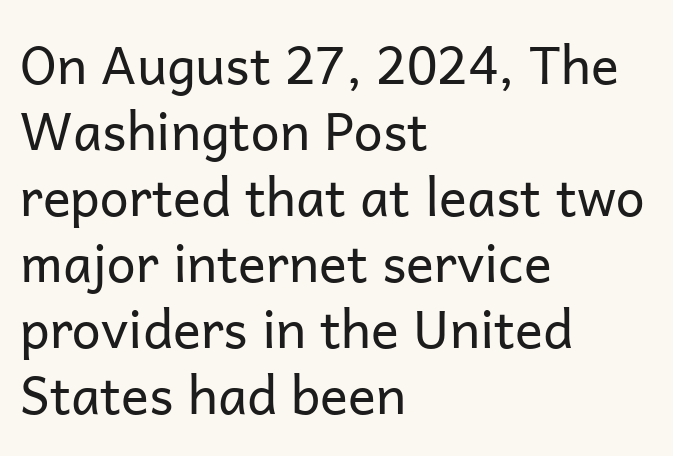
Regarding leading, the lines here are spaced in the standard way. The face used here is proportionally spaced, like ordinary book or web type. Does the lettering tilt? It doesn't — this is upright. Note: no serifs on the glyphs.
